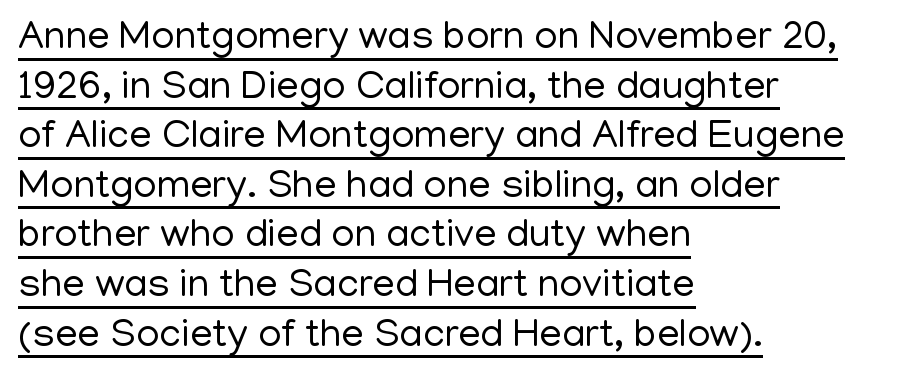
Posture: upright roman. Line starts are locked; line ends wander. Stems and bowls with no extra thickness — not bold. The passage shown is typed in a proportional face where columns would drift. You can see a thin bar hugging the bottom of the glyphs.
